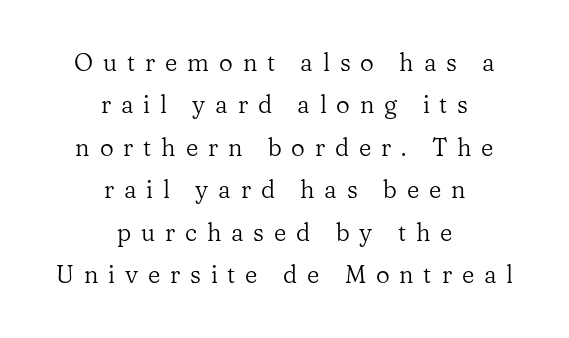
Q: Is the text bold? A: No.
Q: Is the text italic (slanted)? A: No, it is upright.
Q: Is the text underlined? A: No.
Q: How is the paragraph aligned? A: Centered.
Q: Is the spacing between letters normal or unusually wide? A: Unusually wide.
